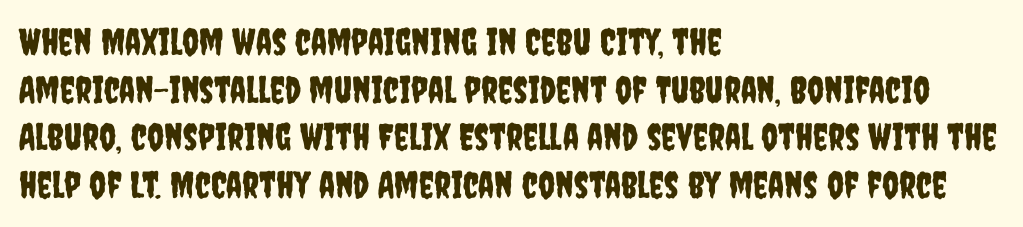
These lines sit exactly where default settings would place them. Words appear dense and cohesive because spacing is normal. Unlike a traditional serif, this face leaves its strokes unadorned. Each row of text sits above clean, open space.
